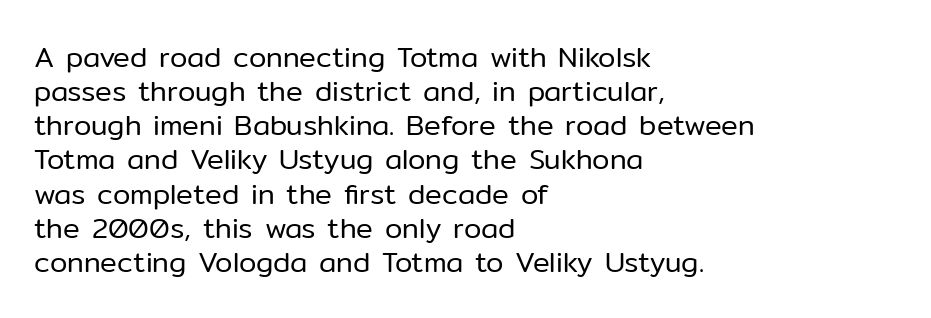
Q: Is the text bold? A: No.
Q: Is the text italic (slanted)? A: No, it is upright.
Q: Is the typeface a serif or a sans-serif typeface? A: Sans-serif.
Q: Is the text underlined? A: No.
Q: How is the paragraph aligned? A: Left-aligned.
Q: Is the spacing between letters normal or unusually wide? A: Normal.
Q: Width (condensed, normal, or wide)? A: Normal.
Q: Stroke contrast? A: Low.
Q: x-height? A: Medium.
Q: Monospaced? A: No.
